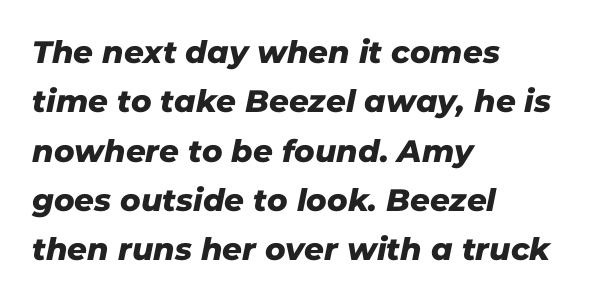
Q: Is the typeface a serif or a sans-serif typeface? A: Sans-serif.
Q: Is the text underlined? A: No.
Q: How is the paragraph aligned? A: Left-aligned.
Q: Is the spacing between letters normal or unusually wide? A: Normal.
Q: Is the spacing between lines tight, normal or loose? A: Normal.
Q: Width (condensed, normal, or wide)? A: Normal.
Q: Stroke contrast? A: Low.
Q: x-height? A: Medium.
Q: Monospaced? A: No.
